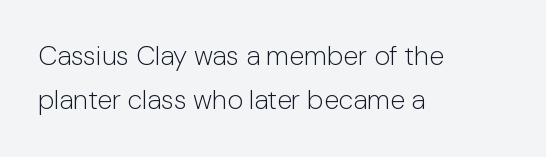
Q: Is the text bold? A: No.
Q: Is the text italic (slanted)? A: No, it is upright.
Q: Is the text underlined? A: No.
Q: How is the paragraph aligned? A: Left-aligned.
Q: Is the spacing between letters normal or unusually wide? A: Normal.
Q: Is the spacing between lines tight, normal or loose? A: Normal.
